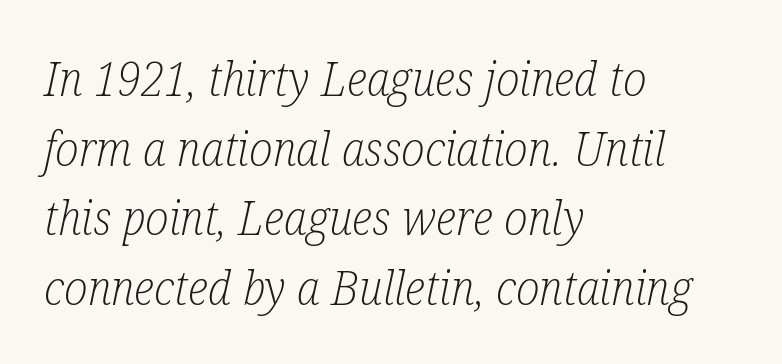
The image shows 48 px light, condensed serif type, italic (leaning right); set left-aligned, normal line spacing (1.45x), normal letter spacing, not underlined; low stroke contrast and a medium x-height.
